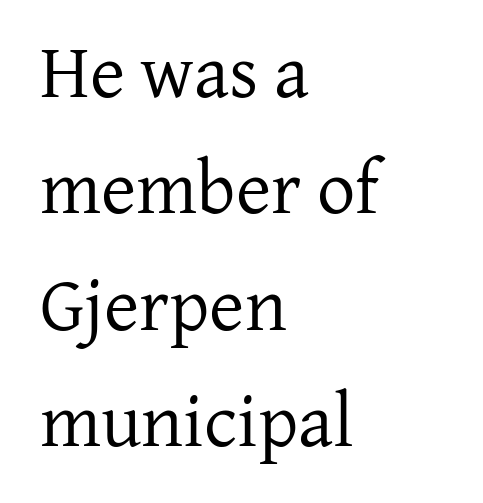
{"serif": "yes", "italic": "no", "bold": "no", "weight": "regular", "width": "normal", "stroke_contrast": "low", "x_height": "medium", "monospaced": "no", "underline": "no", "align": "left", "line_spacing": "normal", "line_spacing_ratio": 1.53, "letter_spacing": "normal", "letter_spacing_em": 0.0, "glyph_px": 76}
